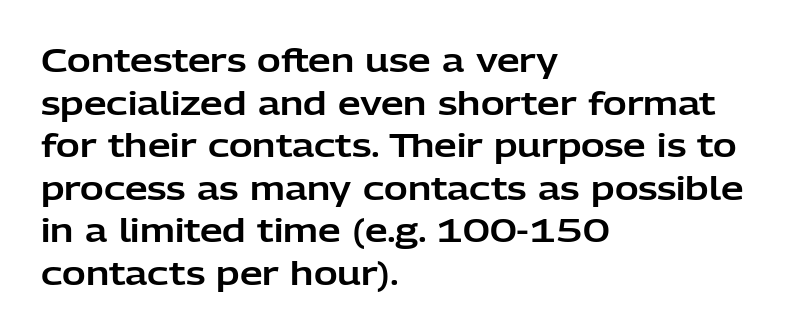
{"serif": "no", "italic": "no", "width": "normal", "stroke_contrast": "low", "x_height": "medium", "monospaced": "no", "underline": "no", "align": "left", "line_spacing": "normal", "line_spacing_ratio": 1.33, "letter_spacing": "normal", "letter_spacing_em": 0.0, "glyph_px": 32}
